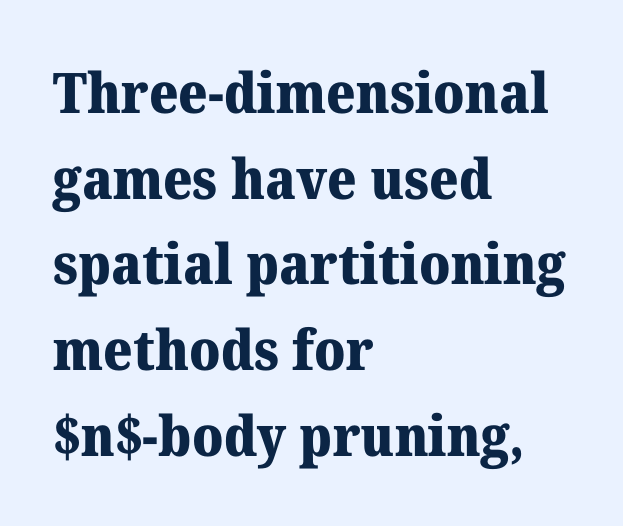
Between one letter and the next there's only the usual sliver of space. This block has exactly the height ordinary leading produces. Words float on clear page, feet unadorned. Is this a fixed-width face? No — the glyphs have proportional, varying widths.
